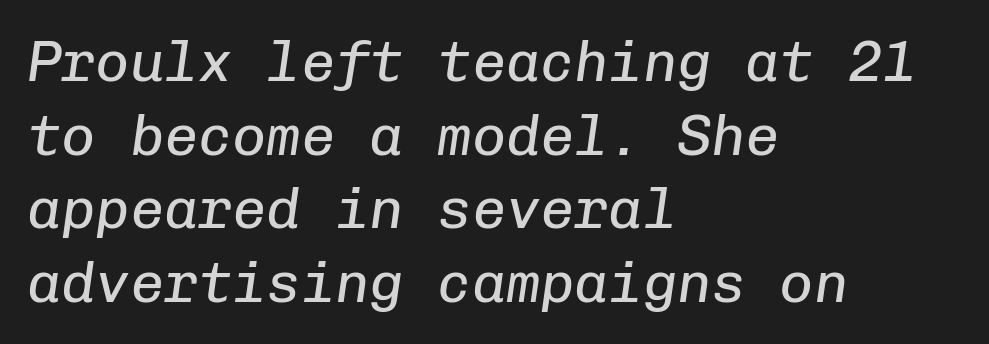
Q: Is the text bold? A: No.
Q: Is the text italic (slanted)? A: Yes, it leans right by about 8 degrees.
Q: Is the text underlined? A: No.
Q: How is the paragraph aligned? A: Left-aligned.
Q: Is the spacing between letters normal or unusually wide? A: Normal.
Q: Is the spacing between lines tight, normal or loose? A: Normal.
Q: Width (condensed, normal, or wide)? A: Normal.
Q: Stroke contrast? A: Low.
Q: x-height? A: Medium.
Q: Monospaced? A: Yes.
